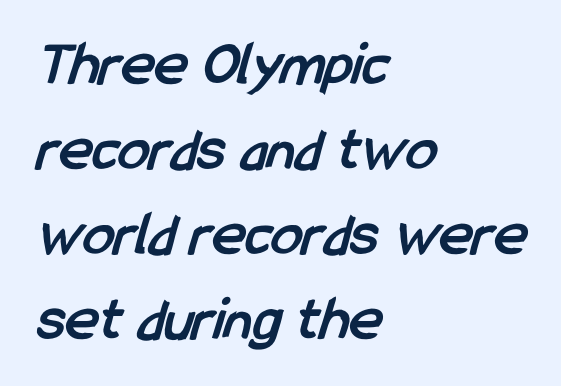
{"serif": "no", "bold": "yes", "weight": "semibold", "width": "condensed", "stroke_contrast": "low", "x_height": "medium", "monospaced": "no", "underline": "no", "align": "left", "line_spacing": "normal", "line_spacing_ratio": 1.35, "letter_spacing": "normal", "letter_spacing_em": 0.0, "glyph_px": 63}
